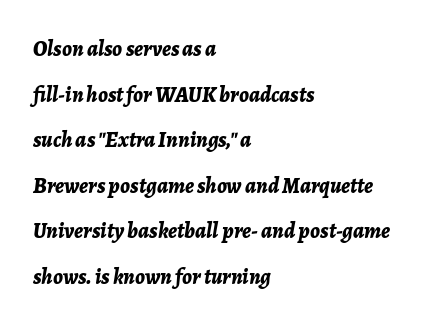
The image shows 22 px bold type, italic (leaning right); set left-aligned, loose line spacing (2.07x), normal letter spacing, not underlined.
